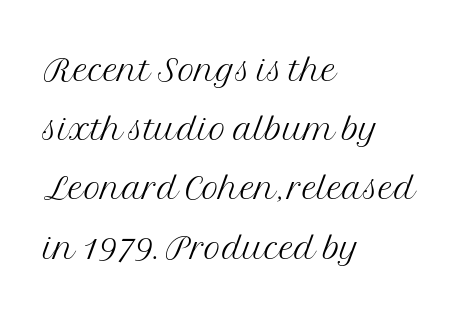
Q: Is the text bold? A: No.
Q: Is the text italic (slanted)? A: Yes.
Q: Is the typeface a serif or a sans-serif typeface? A: Serif.
Q: Is the text underlined? A: No.
Q: How is the paragraph aligned? A: Left-aligned.
Q: Is the spacing between letters normal or unusually wide? A: Normal.
Q: Is the spacing between lines tight, normal or loose? A: Normal.
Q: Width (condensed, normal, or wide)? A: Normal.
Q: Stroke contrast? A: Medium.
Q: x-height? A: Medium.
Q: Monospaced? A: No.
